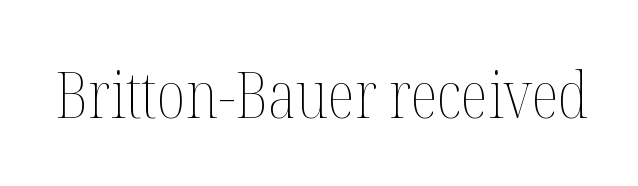
Q: Is the text bold? A: No.
Q: Is the text italic (slanted)? A: No, it is upright.
Q: Is the text underlined? A: No.
Q: Is the spacing between letters normal or unusually wide? A: Normal.
Q: Width (condensed, normal, or wide)? A: Condensed.
Q: Stroke contrast? A: Medium.
Q: x-height? A: Medium.
Q: Monospaced? A: No.
